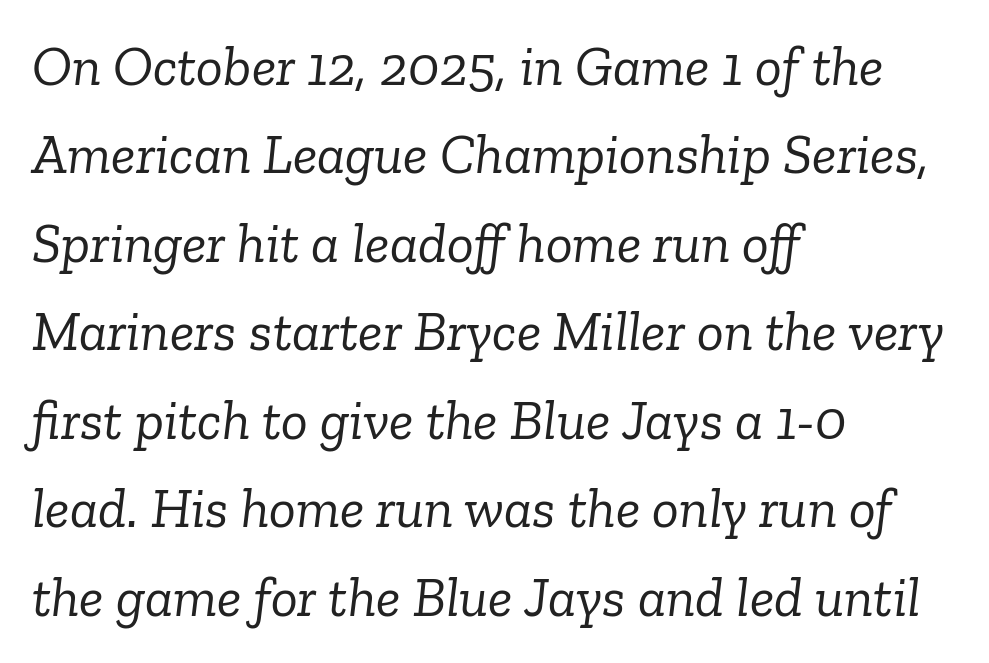
{"serif": "yes", "italic": "yes", "lean": "right", "slant_degrees": 6, "bold": "no", "weight": "light", "width": "normal", "stroke_contrast": "low", "x_height": "medium", "monospaced": "no", "underline": "no", "align": "left", "line_spacing": "normal", "line_spacing_ratio": 1.58, "letter_spacing": "normal", "letter_spacing_em": 0.0, "glyph_px": 56}
